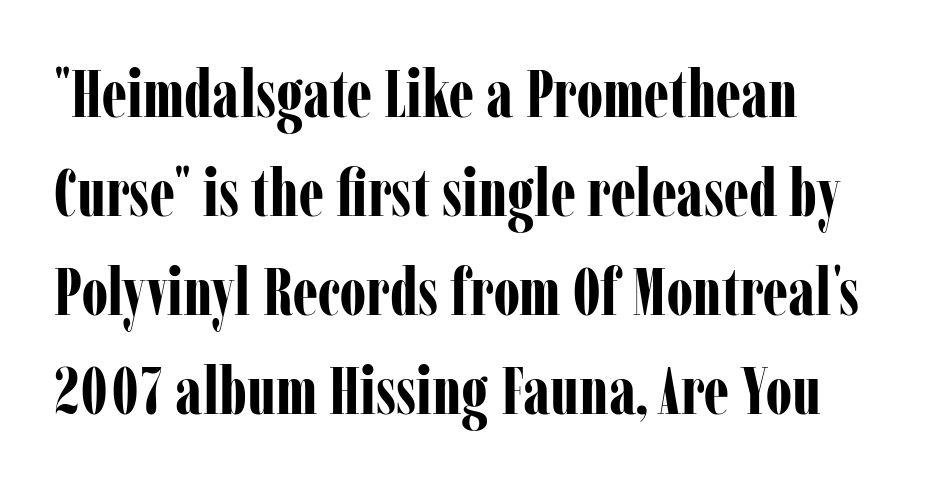
{"serif": "yes", "italic": "no", "bold": "yes", "weight": "bold", "width": "condensed", "stroke_contrast": "low", "x_height": "medium", "monospaced": "no", "underline": "no", "align": "left", "line_spacing": "normal", "line_spacing_ratio": 1.5, "letter_spacing": "normal", "letter_spacing_em": 0.0, "glyph_px": 66}
